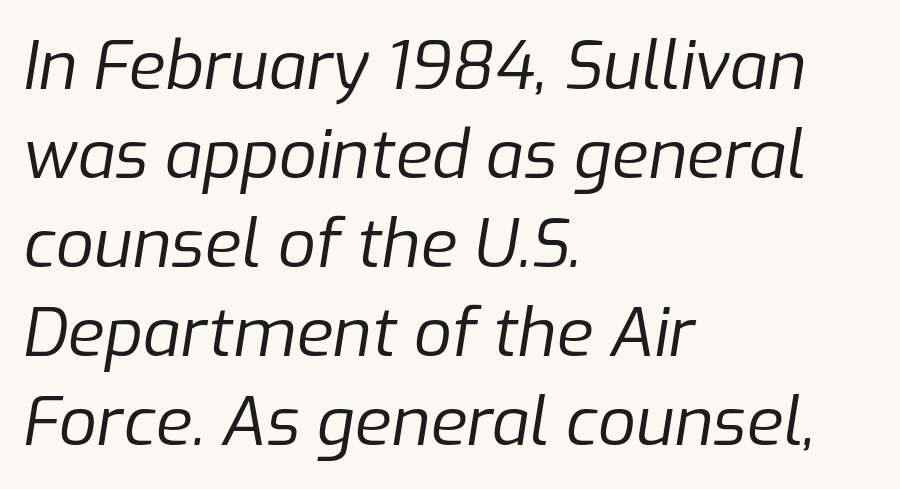
{"italic": "yes", "lean": "right", "slant_degrees": 9, "bold": "no", "weight": "regular", "width": "normal", "stroke_contrast": "low", "x_height": "medium", "monospaced": "no", "underline": "no", "align": "left", "line_spacing": "normal", "line_spacing_ratio": 1.33, "letter_spacing": "normal", "letter_spacing_em": 0.0, "glyph_px": 67}
